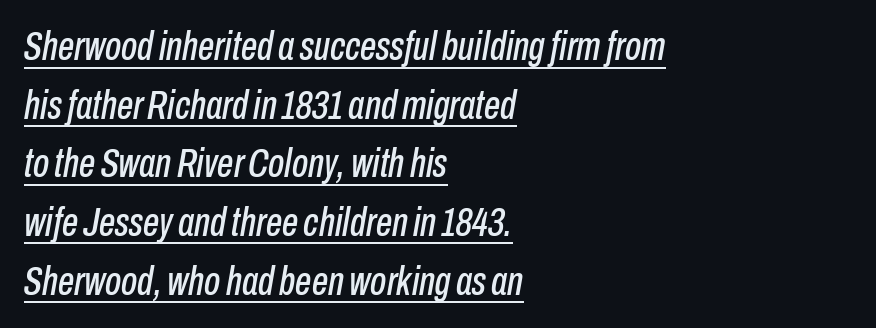
The image shows 41 px condensed type, italic (leaning right); set left-aligned, normal line spacing (1.43x), normal letter spacing, underlined; low stroke contrast and a medium x-height.
